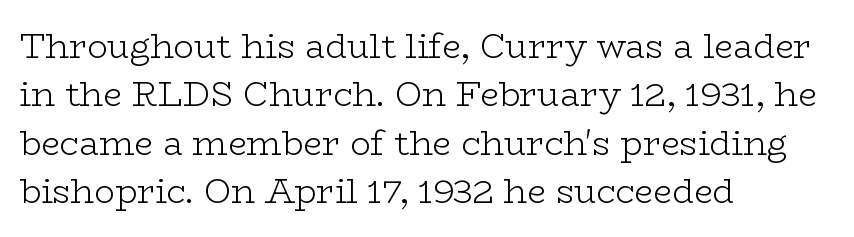
Horizontal bands of white between lines are of average thickness. Each letter keeps its own natural width here, so spacing adapts to shape. A quiet, ordinary-to-light weight characterises the typeface. Decoration check: the copy has no underline. These lines stack with their left ends in a neat column.
